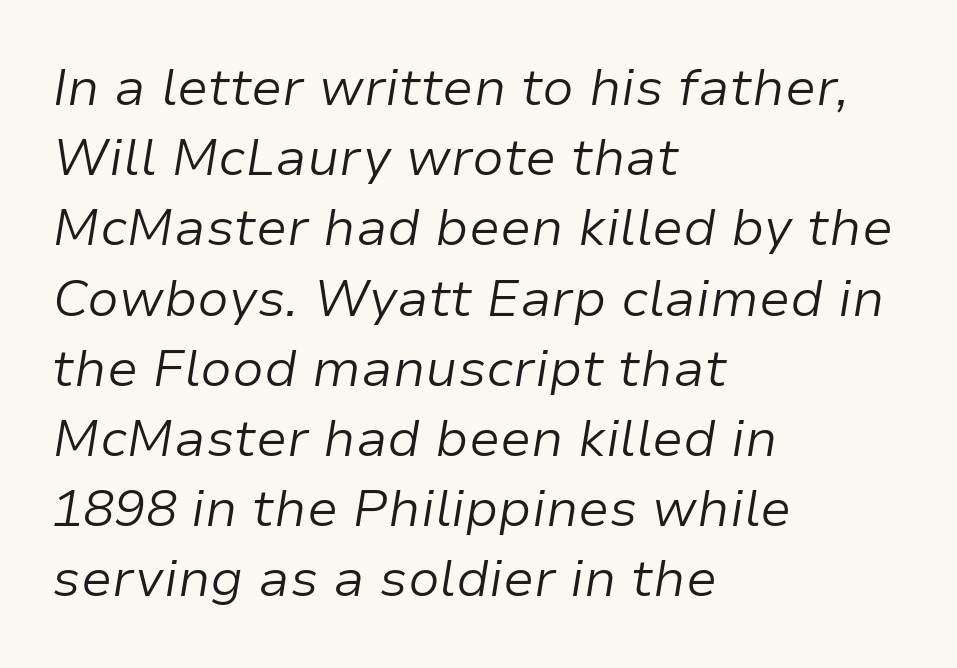
Weight: regular or lighter. Quick note: interline space is typical. Italic: yes, the glyphs are oblique. The gap between lines stays unmarked.
